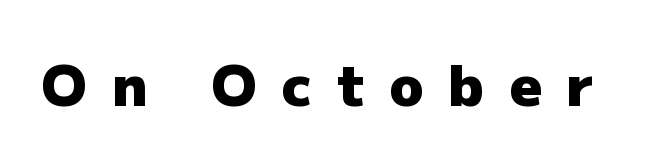
Notice how the stems are strictly vertical — no italics here. Regarding serifs, this sample does without them. I'd describe the lettering as bold — thick and assertive. Do the characters align in a grid? No, the font is proportional. Characters follow at a spacing far wider than the type designer built in. The baseline area is clear.
